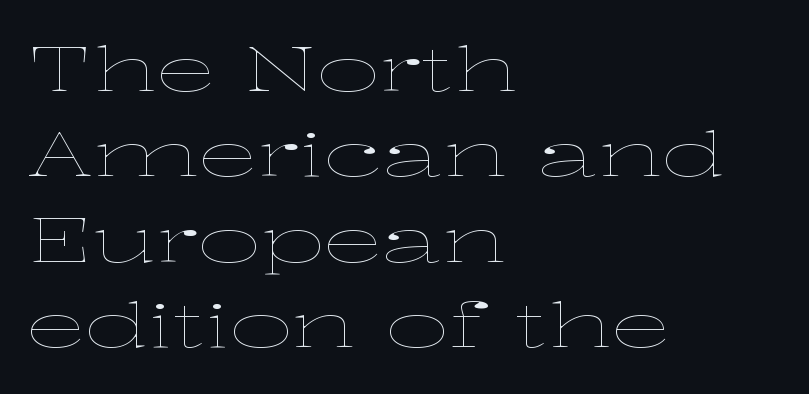
The image shows 61 px thin, wide type, upright; set left-aligned, normal line spacing (1.4x), normal letter spacing, not underlined; low stroke contrast and a medium x-height.
